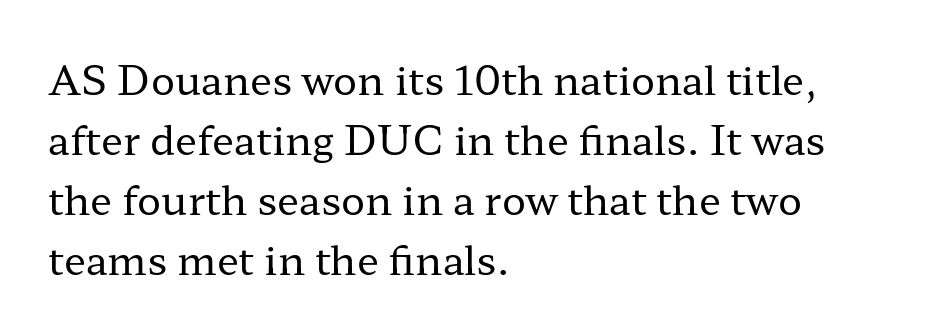
Q: Is the text bold? A: No.
Q: Is the text italic (slanted)? A: No, it is upright.
Q: Is the typeface a serif or a sans-serif typeface? A: Serif.
Q: Is the text underlined? A: No.
Q: How is the paragraph aligned? A: Left-aligned.
Q: Is the spacing between letters normal or unusually wide? A: Normal.
Q: Is the spacing between lines tight, normal or loose? A: Normal.
Q: Width (condensed, normal, or wide)? A: Wide.
Q: Stroke contrast? A: Low.
Q: x-height? A: Medium.
Q: Monospaced? A: No.
